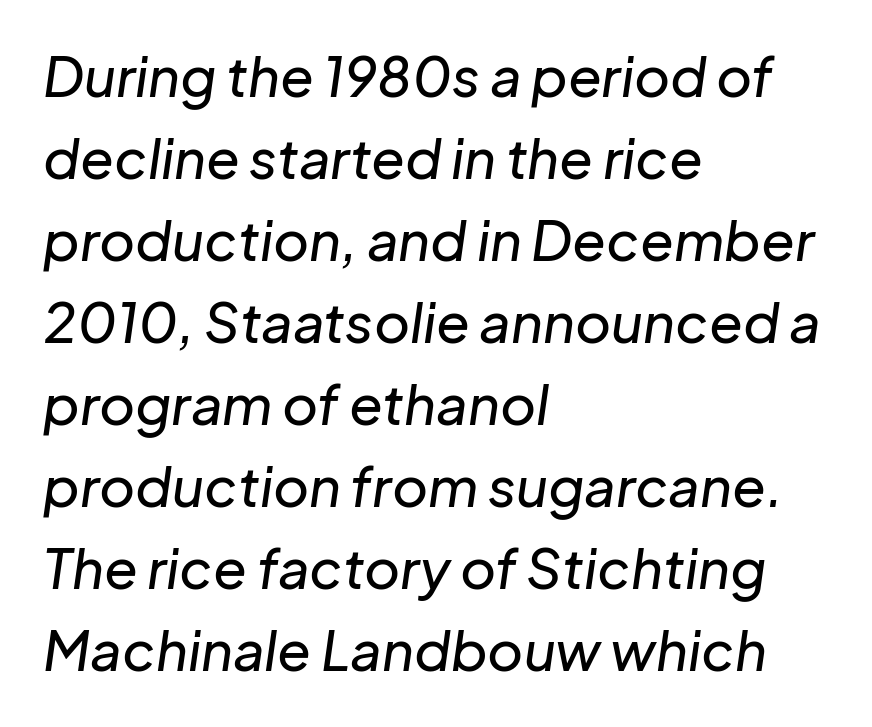
The image shows 55 px text type, italic (leaning right); set left-aligned, normal line spacing (1.49x), normal letter spacing, not underlined; low stroke contrast and a medium x-height.
